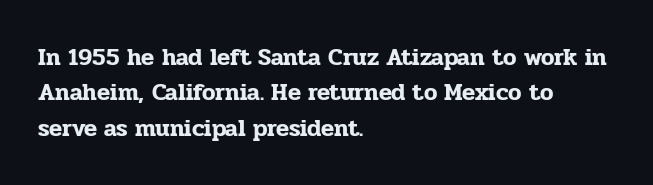
{"italic": "no", "underline": "no", "align": "left", "line_spacing": "normal", "line_spacing_ratio": 1.47, "letter_spacing": "normal", "letter_spacing_em": 0.0, "glyph_px": 24}
